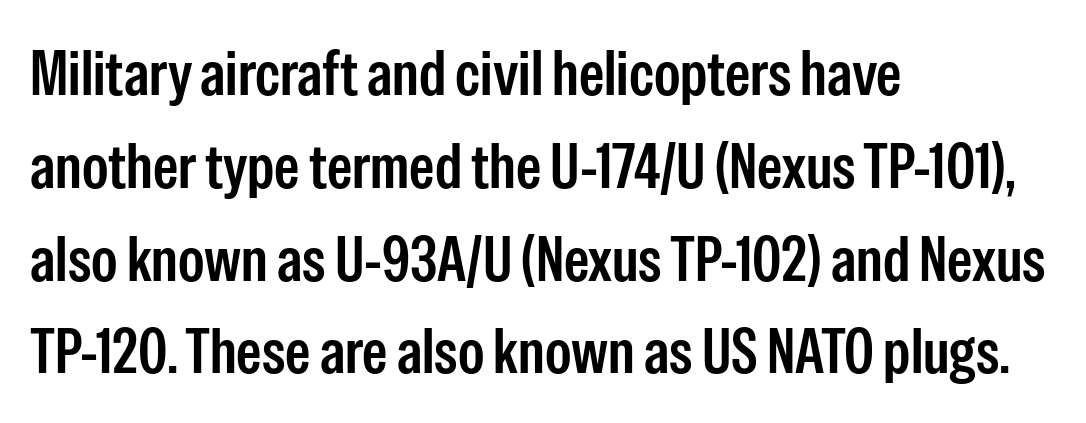
{"serif": "no", "italic": "no", "width": "condensed", "stroke_contrast": "low", "x_height": "medium", "monospaced": "no", "underline": "no", "align": "left", "line_spacing": "normal", "line_spacing_ratio": 1.45, "letter_spacing": "normal", "letter_spacing_em": 0.0, "glyph_px": 64}
